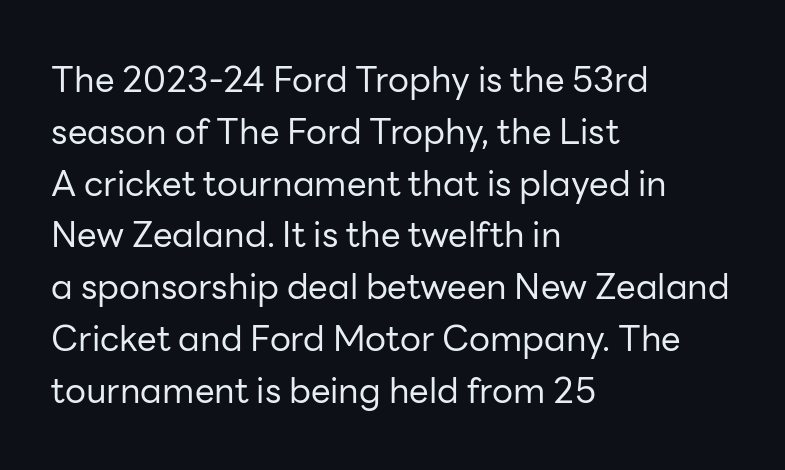
{"serif": "no", "italic": "no", "bold": "no", "weight": "regular", "width": "normal", "stroke_contrast": "low", "x_height": "medium", "monospaced": "no", "underline": "no", "align": "left", "line_spacing": "normal", "line_spacing_ratio": 1.48, "letter_spacing": "normal", "letter_spacing_em": 0.0, "glyph_px": 35}
